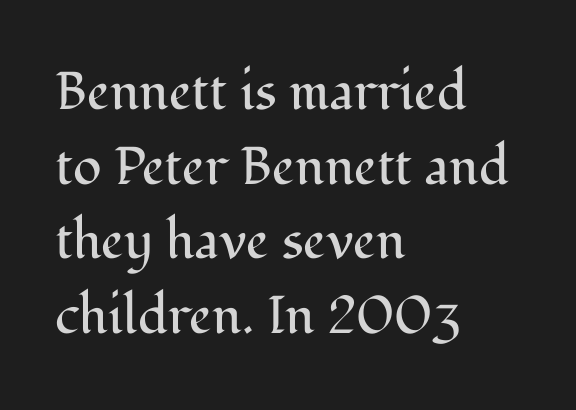
If you measured baseline to baseline, you'd find a middling distance. These lines are rendered in a variable-pitch font. The ragged edge is on the right, which tells us the setting is flush left. Type style note: has serifs. Has an underline been added? It has not. Letter spacing: default.
